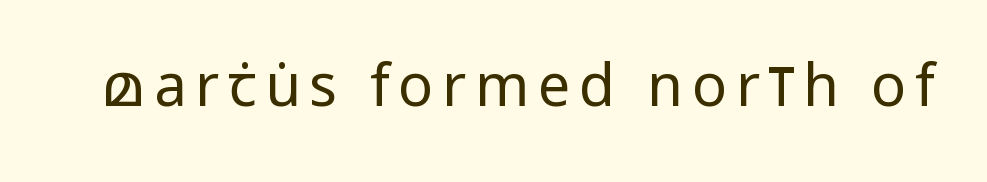
The strip under each line holds only bare page. Quick note: not italic, upright. Here the designer chose a conventional face with non-uniform glyph widths. Nope, no serifs anywhere on these letters.
